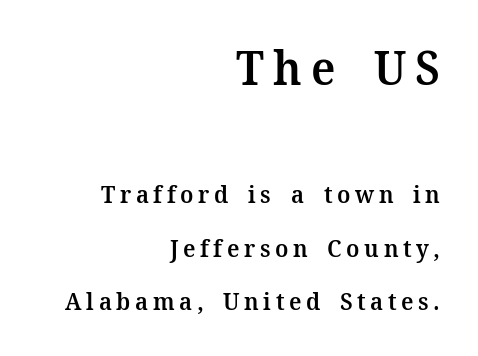
The image shows 47 px semibold serif type, upright; set right-aligned, loose line spacing (2.21x), not underlined; the first (top) block is 1.96x larger; medium stroke contrast and a medium x-height.
